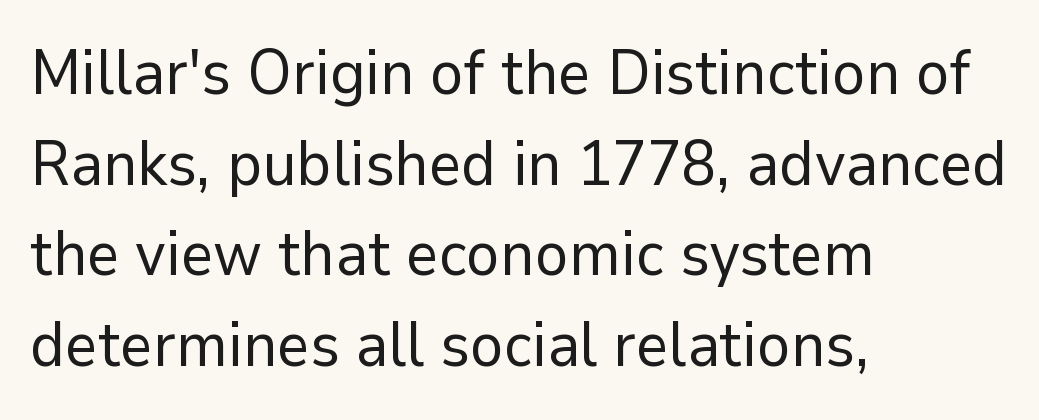
Q: Is the text bold? A: No.
Q: Is the text italic (slanted)? A: No, it is upright.
Q: Is the typeface a serif or a sans-serif typeface? A: Sans-serif.
Q: Is the text underlined? A: No.
Q: How is the paragraph aligned? A: Left-aligned.
Q: Is the spacing between letters normal or unusually wide? A: Normal.
Q: Is the spacing between lines tight, normal or loose? A: Normal.
Q: Width (condensed, normal, or wide)? A: Normal.
Q: Stroke contrast? A: Low.
Q: x-height? A: Medium.
Q: Monospaced? A: No.
